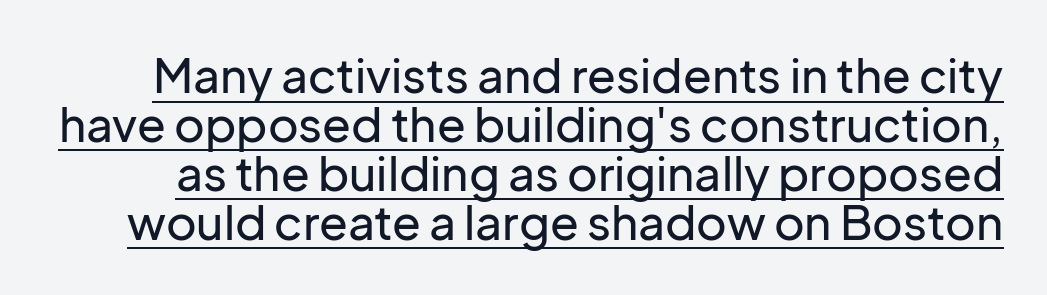
The image shows 47 px sans-serif type, upright; set tight line spacing (1.04x), normal letter spacing, underlined; low stroke contrast and a medium x-height.
